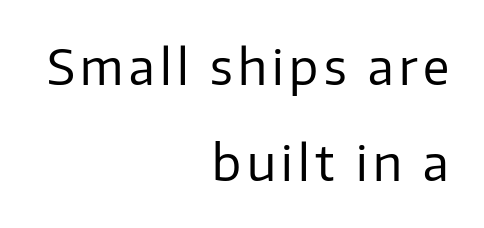
Varying glyph widths throughout — classic text-font behaviour. This sample uses an upright cut, with every glyph sitting square on the baseline. Baseline-to-baseline distance is far greater than the letter height. This rendering features lettering with no underline. Weight: in the light-to-regular range.
